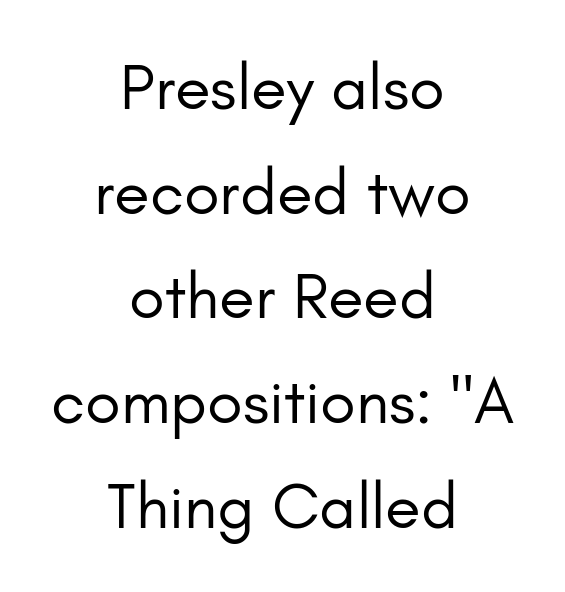
{"serif": "no", "italic": "no", "bold": "no", "weight": "regular", "width": "normal", "stroke_contrast": "low", "x_height": "small", "monospaced": "no", "underline": "no", "align": "center", "line_spacing": "normal", "line_spacing_ratio": 1.61, "letter_spacing": "normal", "letter_spacing_em": 0.0, "glyph_px": 65}
